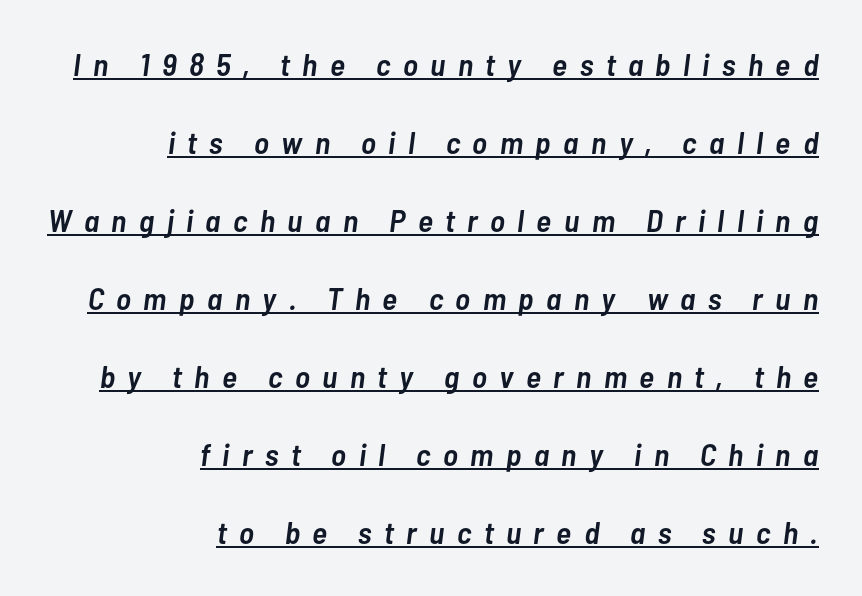
The image shows 32 px semibold, condensed type, italic (leaning right); set right-aligned, loose line spacing (2.44x), unusually wide letter spacing (+0.39 em), underlined; low stroke contrast and a medium x-height.
